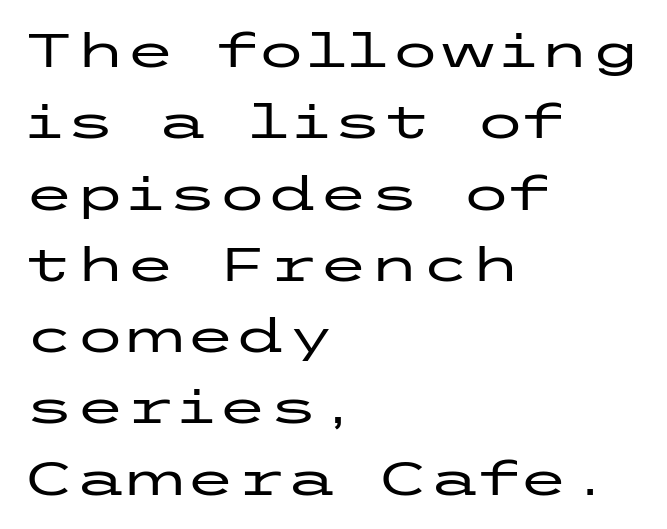
Q: Is the text italic (slanted)? A: No, it is upright.
Q: Is the typeface a serif or a sans-serif typeface? A: Sans-serif.
Q: Is the text underlined? A: No.
Q: How is the paragraph aligned? A: Left-aligned.
Q: Is the spacing between letters normal or unusually wide? A: Normal.
Q: Is the spacing between lines tight, normal or loose? A: Normal.
Q: Width (condensed, normal, or wide)? A: Wide.
Q: Stroke contrast? A: Low.
Q: x-height? A: Medium.
